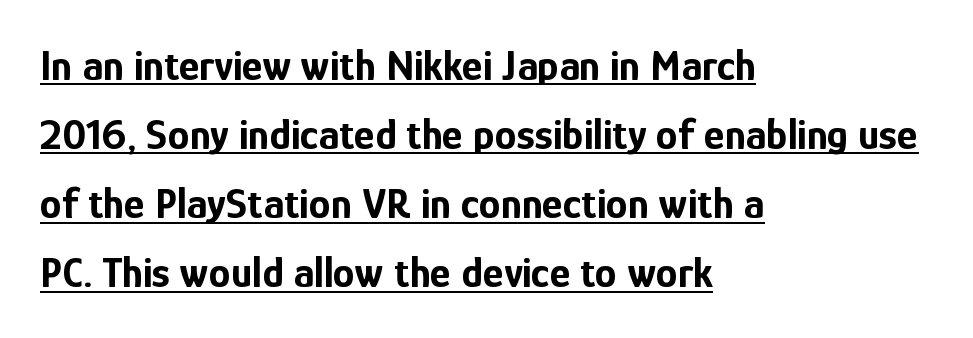
{"serif": "no", "italic": "no", "bold": "yes", "weight": "bold", "width": "condensed", "stroke_contrast": "low", "x_height": "medium", "monospaced": "no", "underline": "yes", "align": "left", "line_spacing": "normal", "line_spacing_ratio": 1.57, "letter_spacing": "normal", "letter_spacing_em": 0.0, "glyph_px": 44}
